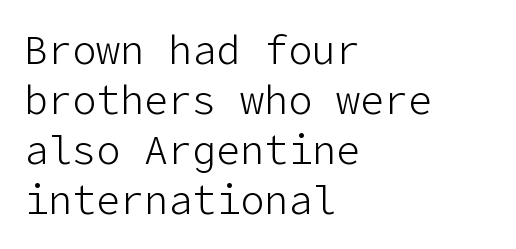
The image shows 40 px light sans-serif type, upright; set left-aligned, normal line spacing (1.25x), normal letter spacing, not underlined; low stroke contrast and a medium x-height.
